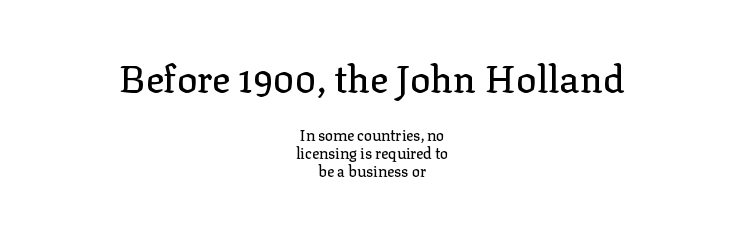
These two chunks differ in scale, with the top chunk taking the larger measure. Quick note: not italic, upright. Does the type have serifs? Yes, each stem ends in a small foot. In terms of letterspacing, this is plain default setting.
